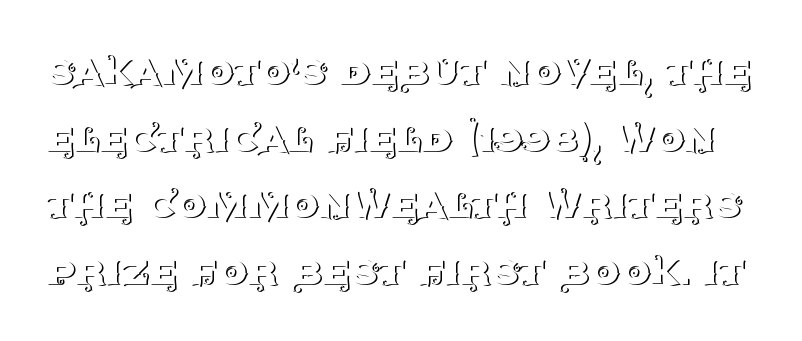
Q: Is the text bold? A: No.
Q: Is the text italic (slanted)? A: No, it is upright.
Q: Is the typeface a serif or a sans-serif typeface? A: Serif.
Q: Is the text underlined? A: No.
Q: Is the spacing between letters normal or unusually wide? A: Normal.
Q: Is the spacing between lines tight, normal or loose? A: Normal.
Q: Width (condensed, normal, or wide)? A: Normal.
Q: Stroke contrast? A: Medium.
Q: x-height? A: Large.
Q: Monospaced? A: No.
